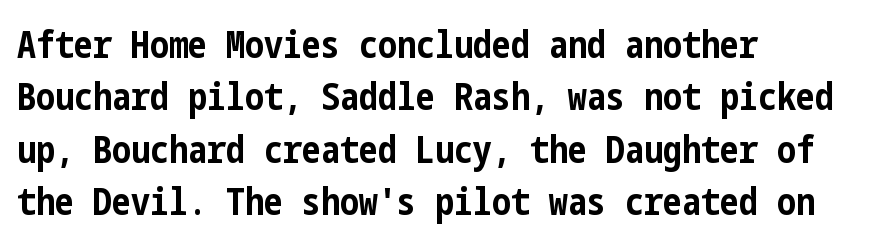
The image shows 38 px bold, condensed sans-serif type, upright; set left-aligned, normal line spacing (1.38x), normal letter spacing, not underlined; low stroke contrast and a medium x-height.
